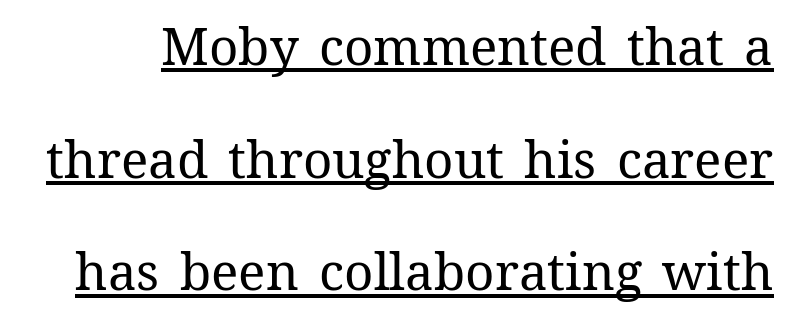
Q: Is the text bold? A: No.
Q: Is the text italic (slanted)? A: No, it is upright.
Q: Is the text underlined? A: Yes.
Q: Is the spacing between letters normal or unusually wide? A: Normal.
Q: Is the spacing between lines tight, normal or loose? A: Loose.
Q: Width (condensed, normal, or wide)? A: Normal.
Q: Stroke contrast? A: Medium.
Q: x-height? A: Medium.
Q: Monospaced? A: No.
